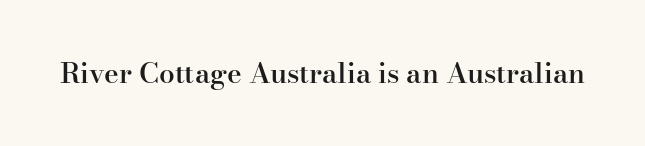
Q: Is the text bold? A: Semi-bold.
Q: Is the text italic (slanted)? A: No, it is upright.
Q: Is the typeface a serif or a sans-serif typeface? A: Serif.
Q: Is the text underlined? A: No.
Q: Is the spacing between letters normal or unusually wide? A: Normal.
Q: Width (condensed, normal, or wide)? A: Normal.
Q: Stroke contrast? A: High.
Q: x-height? A: Small.
Q: Monospaced? A: No.
